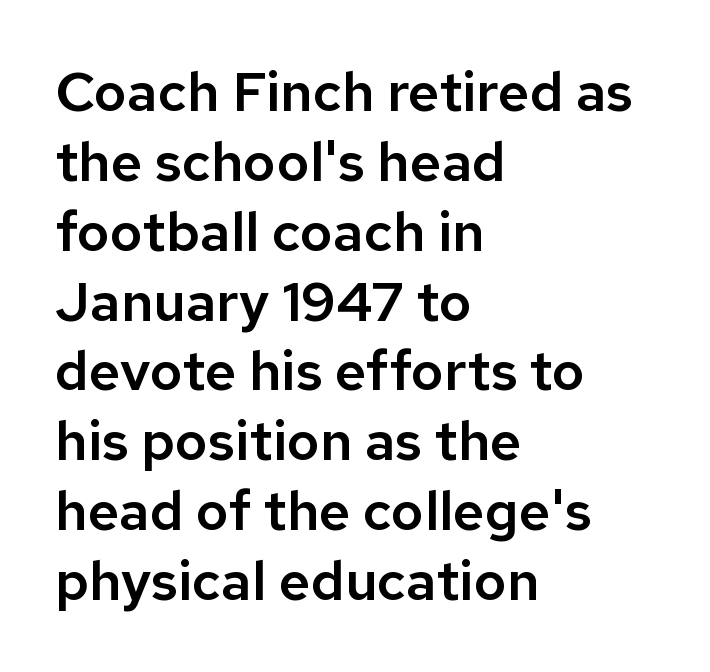
The image shows 55 px sans-serif type, upright; set left-aligned, normal line spacing (1.27x), normal letter spacing, not underlined; low stroke contrast and a medium x-height.
